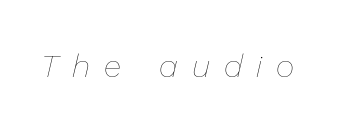
The image shows 32 px thin type, italic (leaning right); set unusually wide letter spacing (+0.44 em), not underlined; low stroke contrast and a medium x-height.
